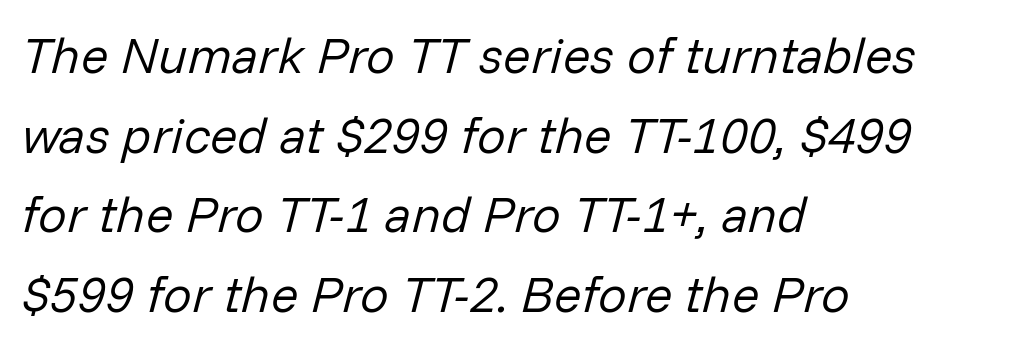
Stems and bowls with no extra thickness — not bold. The space directly below the letters is spotless. Emphasis-style slanted type is in use. The block of text has a typical density, with ordinary space between rows.
